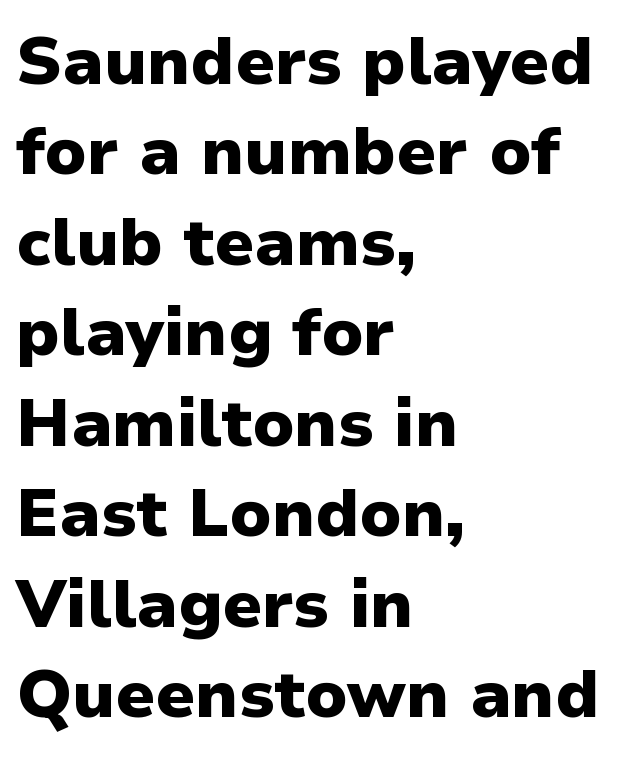
Tall strokes in this sample are plumb rather than angled. Decoration check: the copy has no underline. The passage shown is typed in a proportional face where columns would drift. Compared with typical paragraphs, the rows here are spaced about the same. Nope, no serifs anywhere on these letters.
